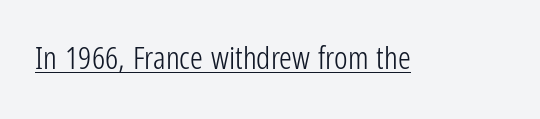
{"serif": "no", "italic": "no", "bold": "no", "weight": "light", "width": "condensed", "stroke_contrast": "low", "x_height": "medium", "monospaced": "no", "underline": "yes", "letter_spacing": "normal", "letter_spacing_em": 0.0, "glyph_px": 32}
